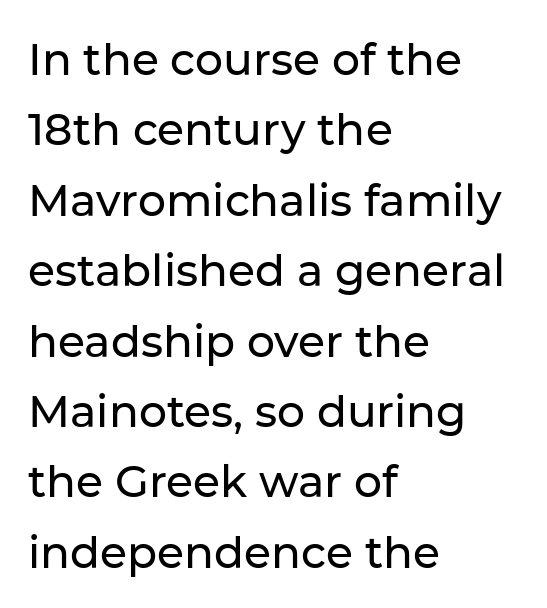
Horizontal bands of white between lines are of average thickness. No extra tracking has been applied to these lines. The text was rendered using a sans face with plain stroke endings. The text block is weighted toward the left margin, trailing off unevenly rightward. Varying glyph widths throughout — classic text-font behaviour. Quick note: not italic, upright.
